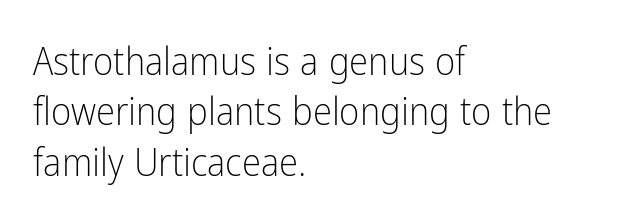
The image shows 39 px light, condensed sans-serif type, upright; set left-aligned, normal line spacing (1.29x), normal letter spacing, not underlined; low stroke contrast and a medium x-height.
